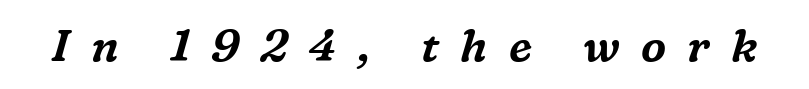
The image shows 45 px serif type, italic (leaning right); set unusually wide letter spacing (+0.47 em), not underlined; medium stroke contrast and a medium x-height.
